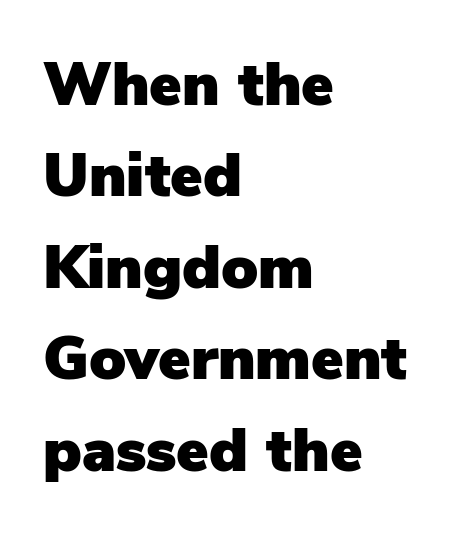
This rendering employs a face without finishing strokes, i.e., a sans-serif. Does extra space separate the letters? No, they use regular spacing. Plain, unruled lines of type. This is roman type, the default non-slanted kind. A typesetter would call this proportional, since set widths differ per character.
